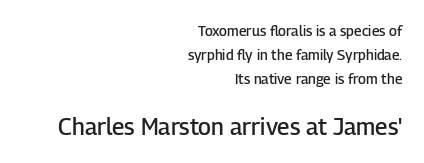
The image shows 23 px text type, upright; set right-aligned, normal line spacing (1.7x), normal letter spacing, not underlined; the second (bottom) block is 1.64x larger.
